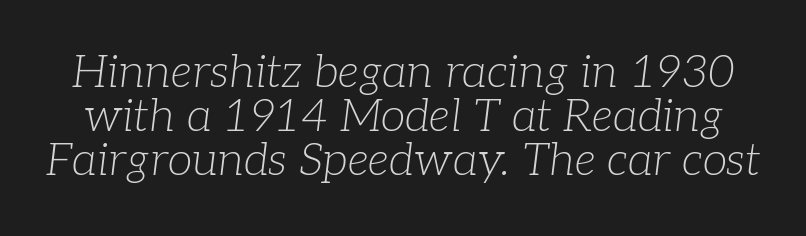
{"serif": "yes", "italic": "yes", "lean": "right", "slant_degrees": 7, "bold": "no", "weight": "light", "width": "normal", "stroke_contrast": "low", "x_height": "medium", "monospaced": "no", "underline": "no", "line_spacing": "tight", "line_spacing_ratio": 0.98, "letter_spacing": "normal", "letter_spacing_em": 0.0, "glyph_px": 45}
